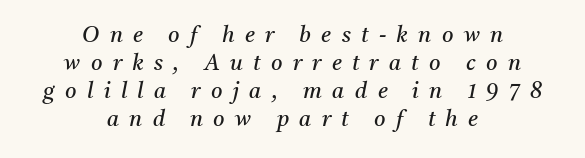
{"italic": "yes", "lean": "right", "slant_degrees": 11, "bold": "no", "underline": "no", "align": "center", "line_spacing": "normal", "line_spacing_ratio": 1.28, "letter_spacing": "wide", "letter_spacing_em": 0.47, "glyph_px": 22}
